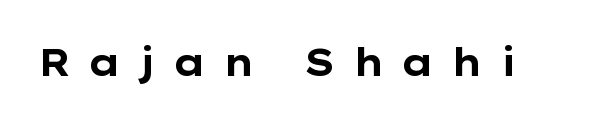
What weight is shown? A full bold with thick strokes. The baseline area is clear. In terms of letterform style, serifs are entirely absent. What stands out about the letter spacing? Its width — letters are far apart.
